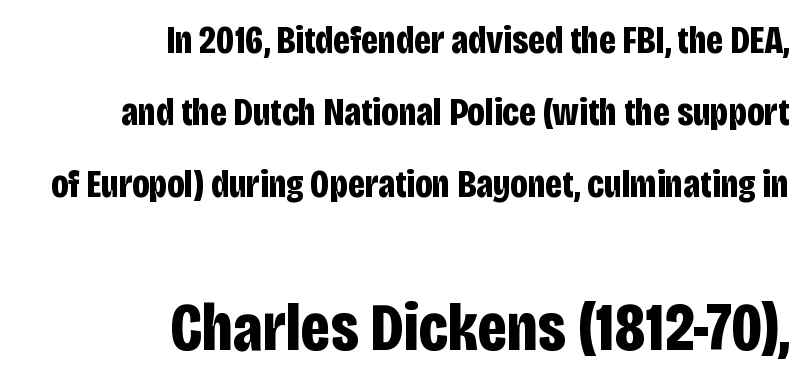
Q: Is the text bold? A: Yes.
Q: Is the text italic (slanted)? A: No, it is upright.
Q: Is the typeface a serif or a sans-serif typeface? A: Sans-serif.
Q: Is the text underlined? A: No.
Q: How is the paragraph aligned? A: Right-aligned.
Q: Is the spacing between letters normal or unusually wide? A: Normal.
Q: Which block of text is set in a larger size, the first (top) or the second (bottom)? A: The second (bottom) one.
Q: Width (condensed, normal, or wide)? A: Condensed.
Q: Stroke contrast? A: Low.
Q: x-height? A: Large.
Q: Monospaced? A: No.
